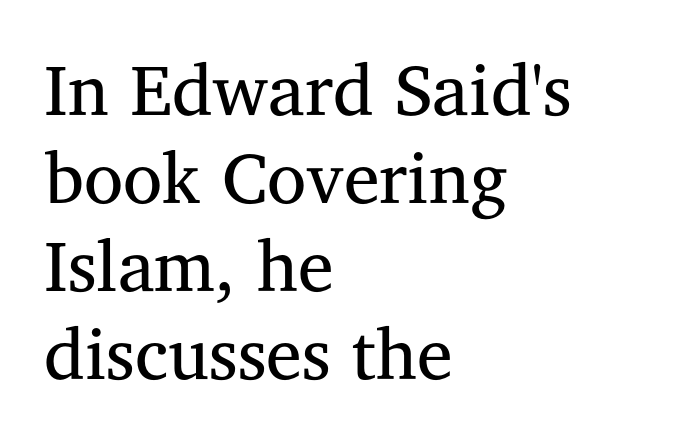
Designer's note — italics off, roman on. What kind of face is this? One with serifs. Glance below the letters and you will spot only blank space. Caption: standard tracking, unaltered. Note the varied advance widths — an 'i' is clearly narrower than an 'm'. The lines are quadded left.
